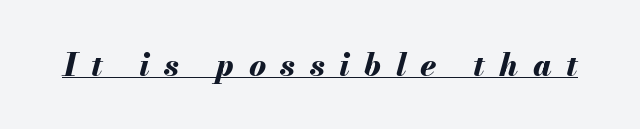
The image shows 32 px bold type, italic (leaning right); set unusually wide letter spacing (+0.45 em), underlined; medium stroke contrast and a small x-height.
